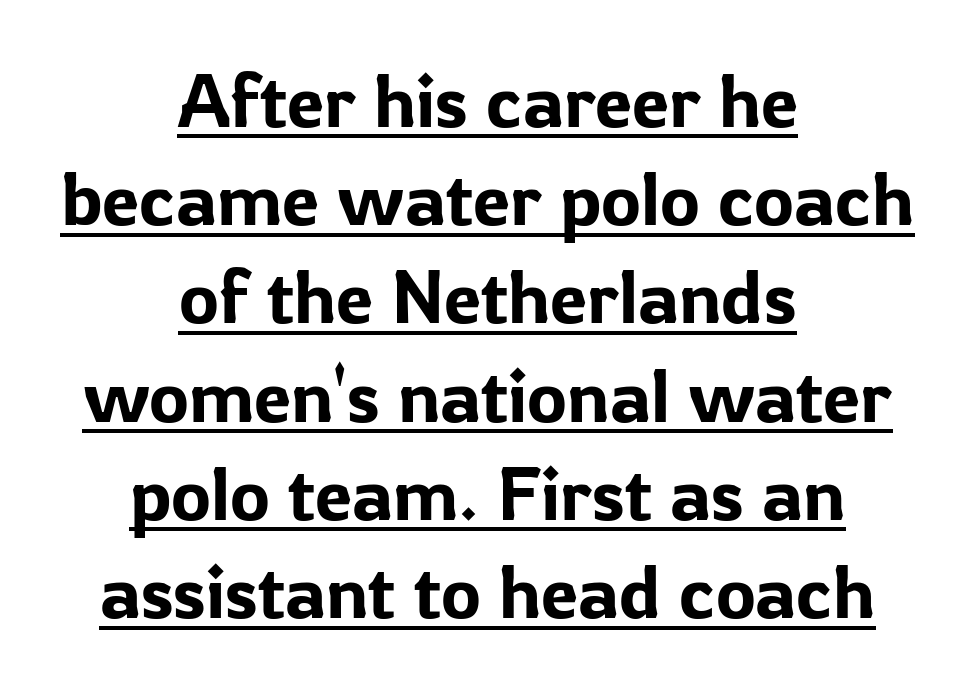
The paragraph has two soft edges and a firm central axis. The block of text has a typical density, with ordinary space between rows. Does extra space separate the letters? No, they use regular spacing. Every word sits above its own underline. Do the characters align in a grid? No, the font is proportional. The lettering stays uniformly vertical, giving the passage a roman look.
